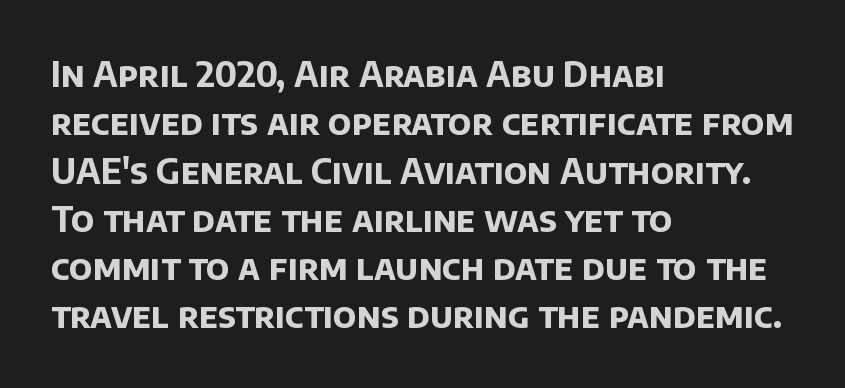
The image shows 34 px bold sans-serif type; set left-aligned, normal line spacing (1.42x), normal letter spacing, not underlined; low stroke contrast and a large x-height.
